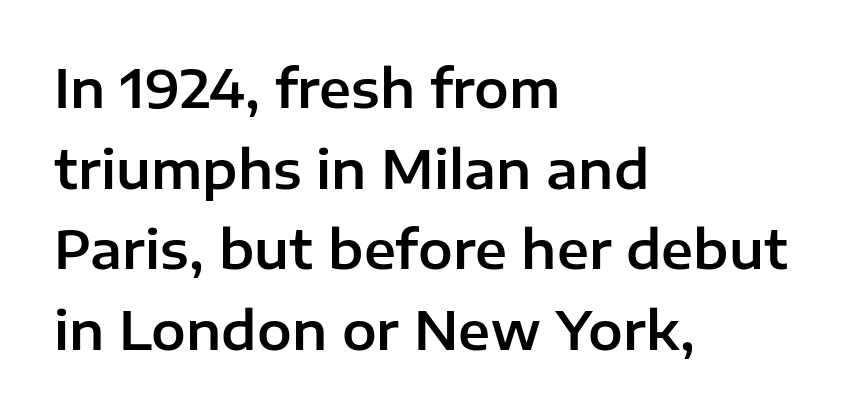
Q: Is the text italic (slanted)? A: No, it is upright.
Q: Is the typeface a serif or a sans-serif typeface? A: Sans-serif.
Q: Is the text underlined? A: No.
Q: How is the paragraph aligned? A: Left-aligned.
Q: Is the spacing between letters normal or unusually wide? A: Normal.
Q: Is the spacing between lines tight, normal or loose? A: Normal.
Q: Width (condensed, normal, or wide)? A: Normal.
Q: Stroke contrast? A: Low.
Q: x-height? A: Medium.
Q: Monospaced? A: No.
